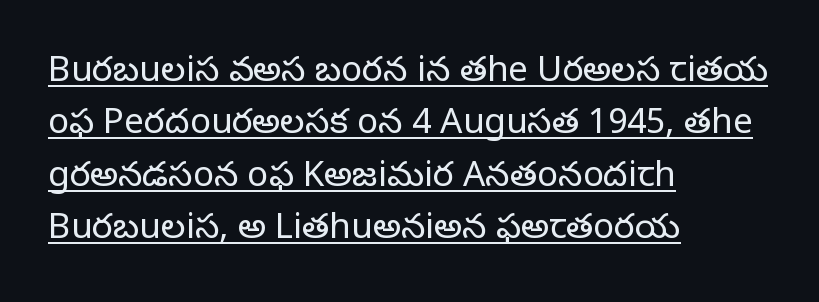
The image shows 35 px regular-weight serif type, upright; set left-aligned, normal line spacing (1.5x), normal letter spacing, underlined; low stroke contrast and a large x-height.
